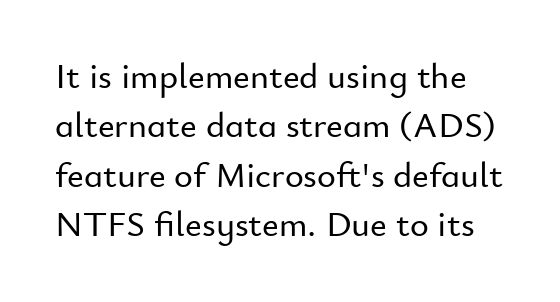
{"serif": "no", "italic": "no", "width": "normal", "stroke_contrast": "low", "x_height": "small", "monospaced": "no", "underline": "no", "line_spacing": "normal", "line_spacing_ratio": 1.37, "letter_spacing": "normal", "letter_spacing_em": 0.0, "glyph_px": 36}
